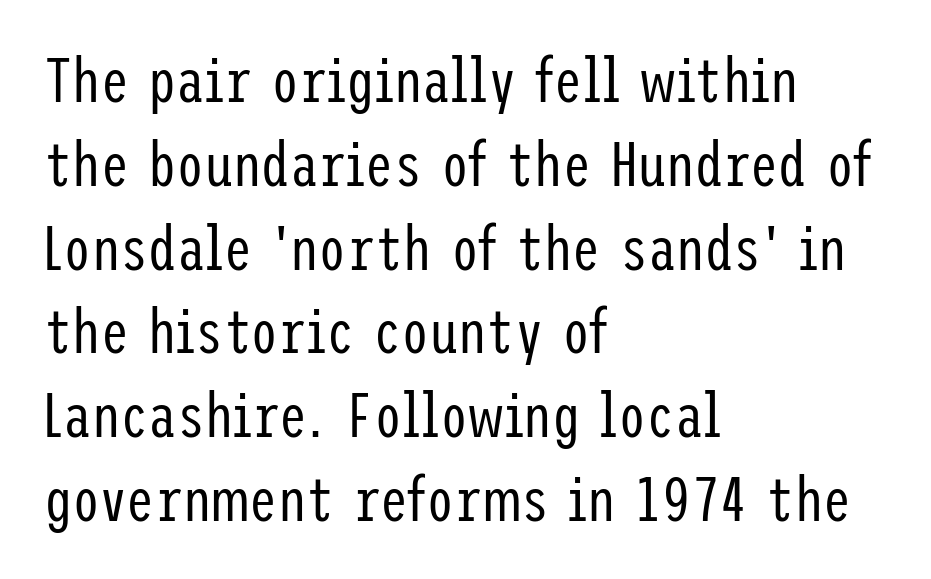
{"serif": "no", "italic": "no", "bold": "no", "weight": "regular", "width": "condensed", "stroke_contrast": "low", "x_height": "medium", "underline": "no", "align": "left", "line_spacing": "normal", "line_spacing_ratio": 1.33, "letter_spacing": "normal", "letter_spacing_em": 0.0, "glyph_px": 63}
